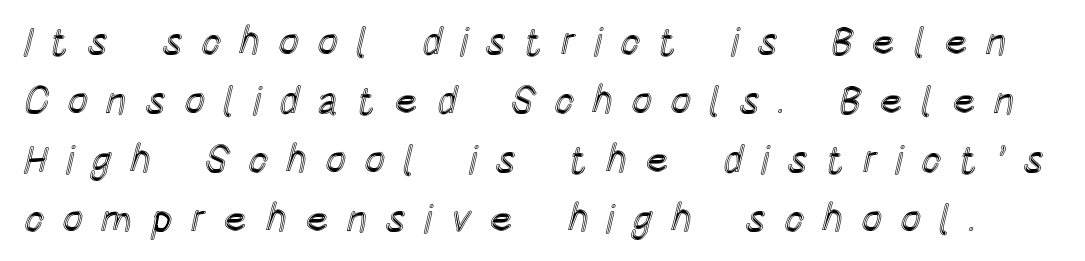
Line spacing here is normal. Loose tracking; the words dissolve into strings of separated letters. Here the designer chose a conventional face with non-uniform glyph widths. Rule under the text: the space is simply empty.
